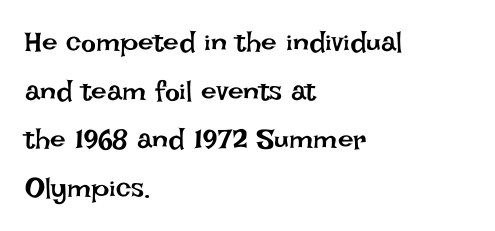
The tracking reads as untouched default to a designer's eye. The text block is weighted toward the left margin, trailing off unevenly rightward. Has an underline been added? It has not. Do the letters lean? They stand straight.
